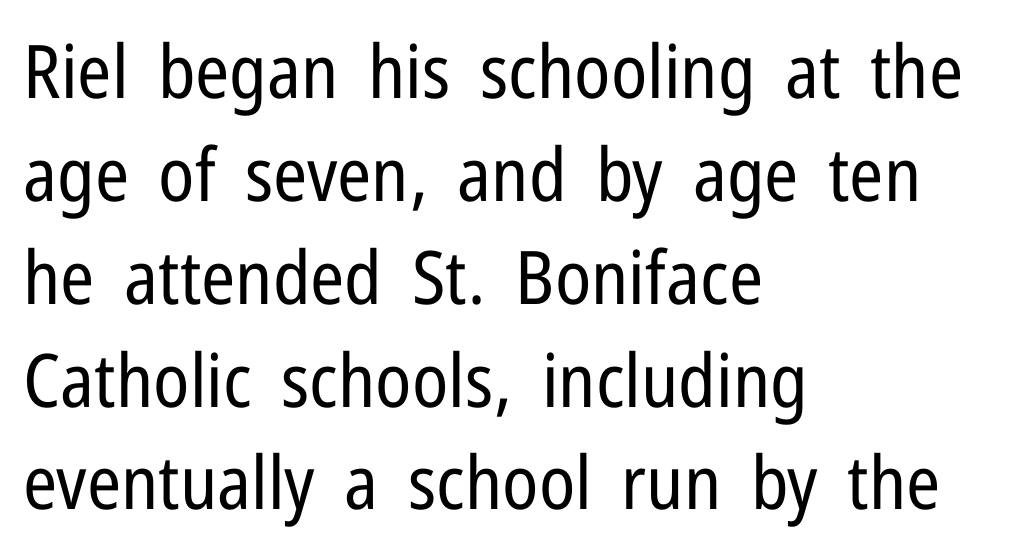
Q: Is the text bold? A: No.
Q: Is the text italic (slanted)? A: No, it is upright.
Q: Is the typeface a serif or a sans-serif typeface? A: Sans-serif.
Q: Is the text underlined? A: No.
Q: How is the paragraph aligned? A: Left-aligned.
Q: Is the spacing between letters normal or unusually wide? A: Normal.
Q: Is the spacing between lines tight, normal or loose? A: Normal.
Q: Width (condensed, normal, or wide)? A: Condensed.
Q: Stroke contrast? A: Low.
Q: x-height? A: Medium.
Q: Monospaced? A: No.
